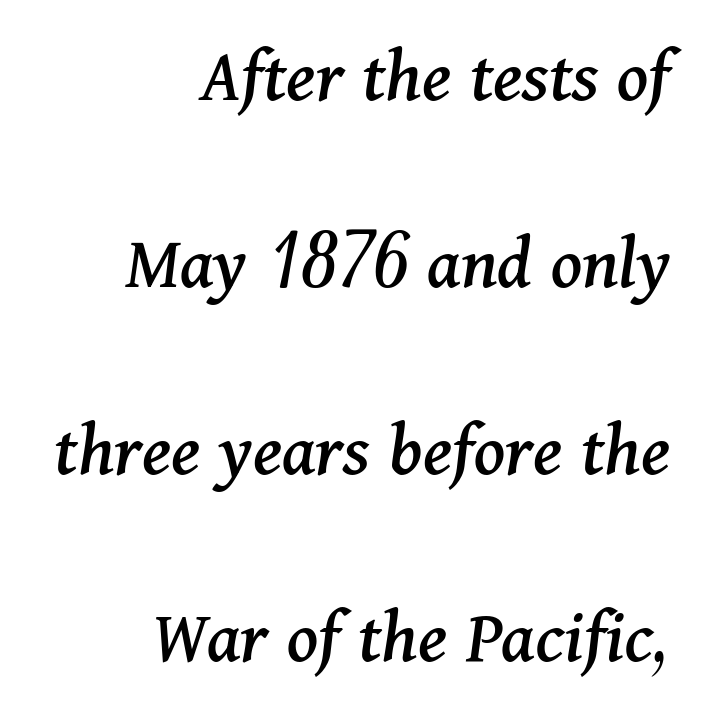
This rendering leaves character spacing at its baseline value. Note the varied advance widths — an 'i' is clearly narrower than an 'm'. Whoever set this chose breathing room over compactness in the vertical rhythm. Descenders hang freely into open space. These lines are composed in type with serifs.
